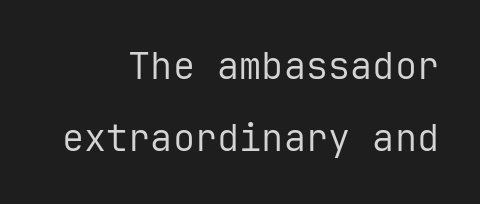
The font's upright variant was chosen for this text. No heavy texture on the line: the type isn't bold. Monospaced: the letters line up in strict vertical columns. The specimen omits any rule beneath the text block's lines.
